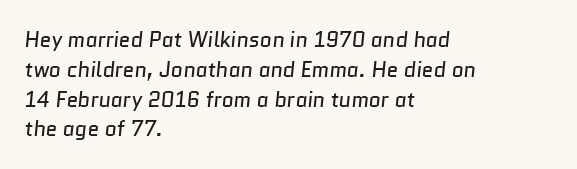
Q: Is the text bold? A: No.
Q: Is the text underlined? A: No.
Q: How is the paragraph aligned? A: Left-aligned.
Q: Is the spacing between letters normal or unusually wide? A: Normal.
Q: Is the spacing between lines tight, normal or loose? A: Normal.
